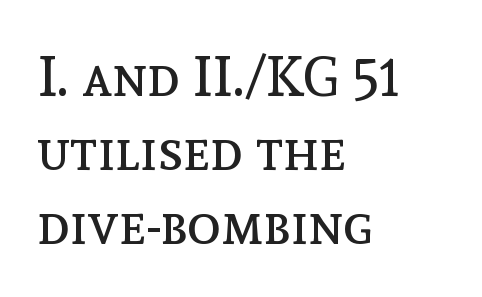
{"italic": "no", "bold": "no", "weight": "regular", "width": "normal", "x_height": "medium", "monospaced": "no", "underline": "no", "align": "left", "line_spacing": "normal", "line_spacing_ratio": 1.32, "letter_spacing": "normal", "letter_spacing_em": 0.0, "glyph_px": 56}
